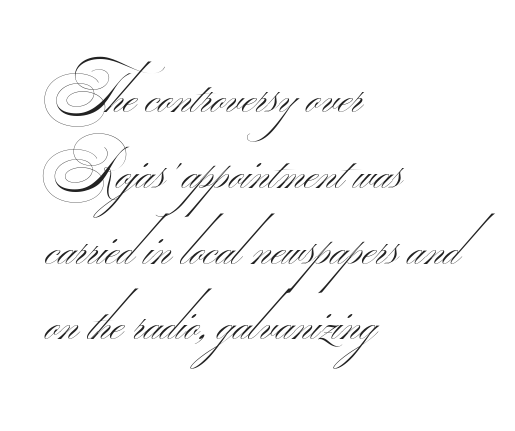
Short and long lines alike share a common starting point at left. A typesetter would call this zero additional tracking. Regarding leading, the lines here are spaced in the standard way. You can tell from the bare stems that sans-serif type was used.
